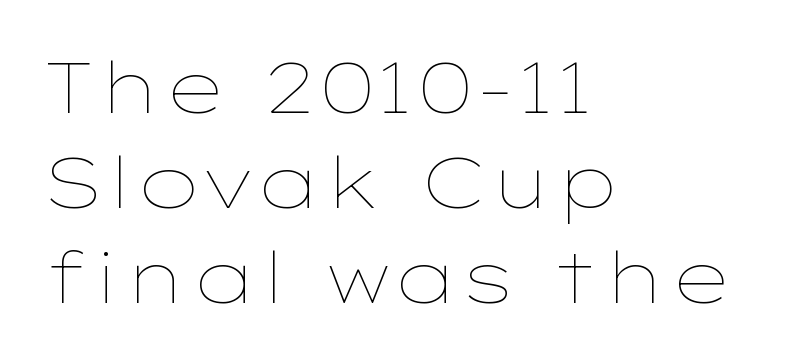
{"italic": "no", "bold": "no", "weight": "thin", "width": "wide", "stroke_contrast": "low", "x_height": "medium", "monospaced": "no", "underline": "no", "align": "left", "line_spacing": "normal", "line_spacing_ratio": 1.34, "letter_spacing": "normal", "letter_spacing_em": 0.0, "glyph_px": 71}
